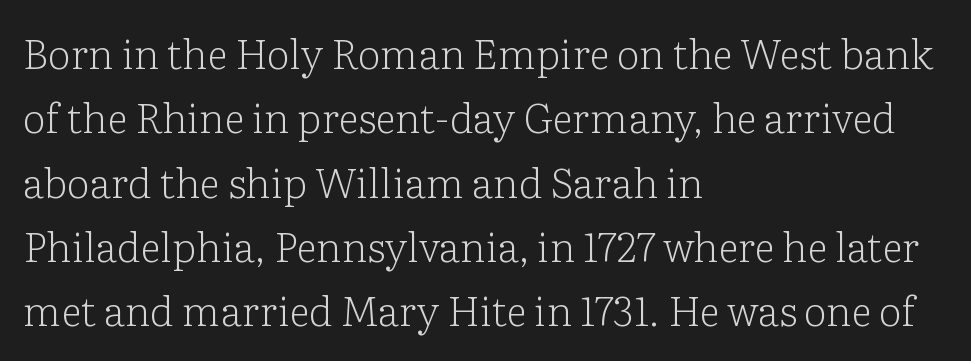
{"serif": "yes", "italic": "no", "bold": "no", "weight": "light", "width": "normal", "stroke_contrast": "low", "x_height": "medium", "monospaced": "no", "underline": "no", "align": "left", "line_spacing": "normal", "line_spacing_ratio": 1.57, "letter_spacing": "normal", "letter_spacing_em": 0.0, "glyph_px": 41}
